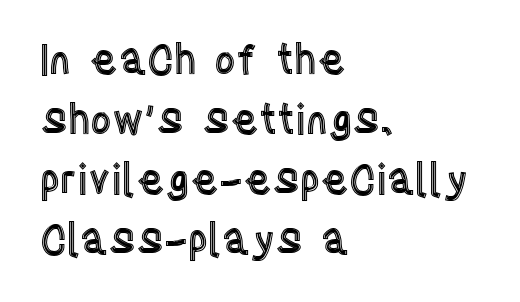
Q: Is the text italic (slanted)? A: No, it is upright.
Q: Is the text underlined? A: No.
Q: How is the paragraph aligned? A: Left-aligned.
Q: Is the spacing between letters normal or unusually wide? A: Normal.
Q: Is the spacing between lines tight, normal or loose? A: Normal.
Q: Width (condensed, normal, or wide)? A: Condensed.
Q: x-height? A: Large.
Q: Monospaced? A: No.
